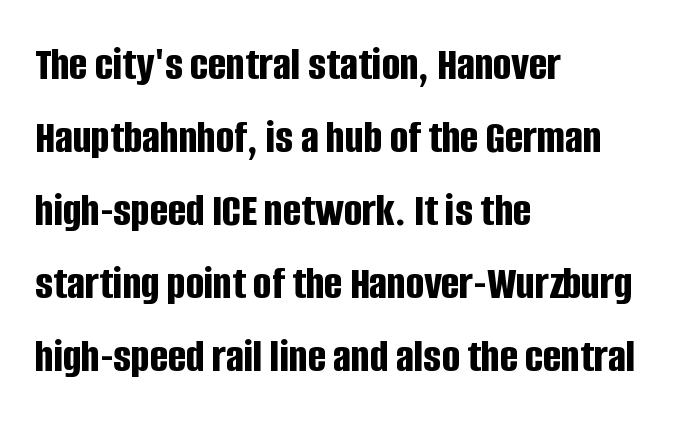
A student would call this left alignment; a typographer would say flush left, rag right. The passage shown is emphatically bold. Observe the ordinary spacing: letters are neighbours, not strangers. Is this a sans? Yes — the strokes have no serifs. Leading matches the norm, producing a regular column. Vertical strokes here are truly vertical.
